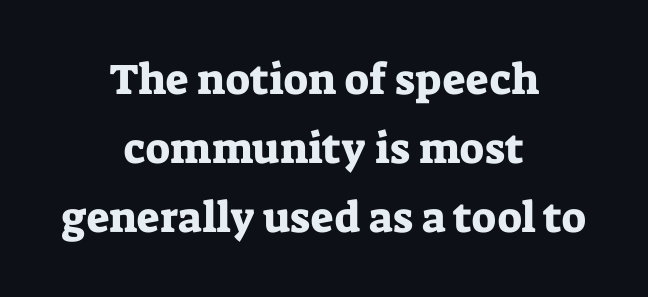
Look at the bottom of the vertical strokes: they flare into serifs here. Only glyphs here, with clear space below each row. The compositor balanced each line on the midline. Style check: upright. Each letter keeps its own natural width here, so spacing adapts to shape.
